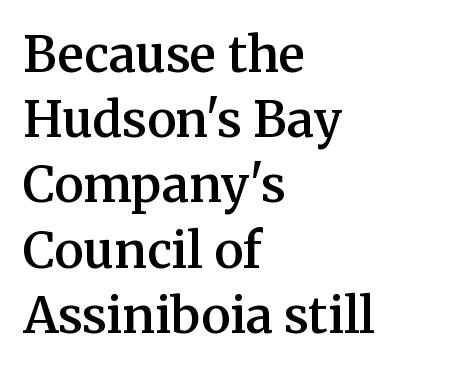
The image shows 49 px semibold serif type, upright; set left-aligned, normal line spacing (1.33x), normal letter spacing, not underlined; medium stroke contrast and a medium x-height.
